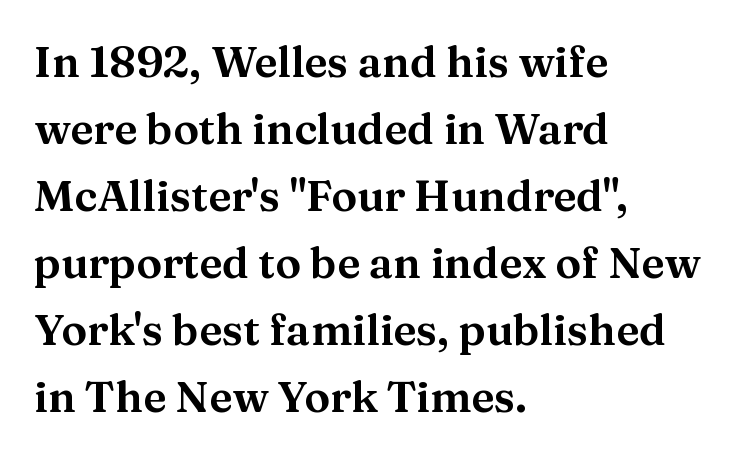
Q: Is the text italic (slanted)? A: No, it is upright.
Q: Is the typeface a serif or a sans-serif typeface? A: Serif.
Q: Is the text underlined? A: No.
Q: How is the paragraph aligned? A: Left-aligned.
Q: Is the spacing between letters normal or unusually wide? A: Normal.
Q: Is the spacing between lines tight, normal or loose? A: Normal.
Q: Width (condensed, normal, or wide)? A: Wide.
Q: Stroke contrast? A: Medium.
Q: x-height? A: Medium.
Q: Monospaced? A: No.
